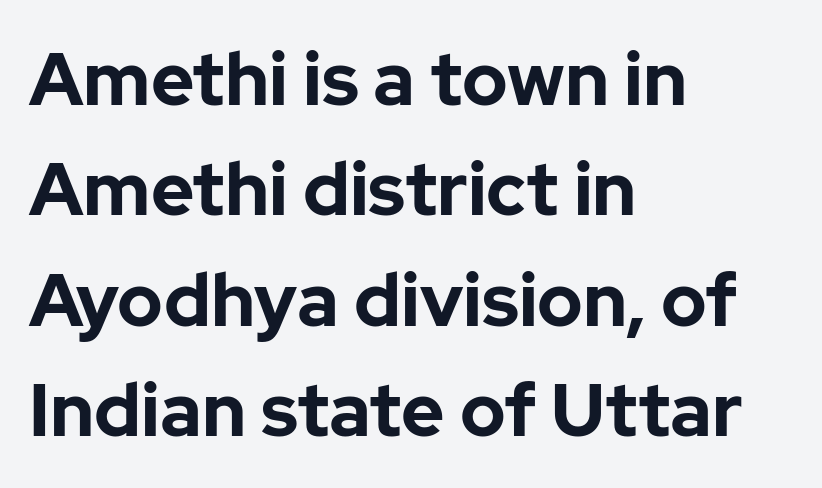
Q: Is the text bold? A: Yes.
Q: Is the text italic (slanted)? A: No, it is upright.
Q: Is the typeface a serif or a sans-serif typeface? A: Sans-serif.
Q: Is the text underlined? A: No.
Q: How is the paragraph aligned? A: Left-aligned.
Q: Is the spacing between letters normal or unusually wide? A: Normal.
Q: Is the spacing between lines tight, normal or loose? A: Normal.
Q: Width (condensed, normal, or wide)? A: Normal.
Q: Stroke contrast? A: Low.
Q: x-height? A: Medium.
Q: Monospaced? A: No.
